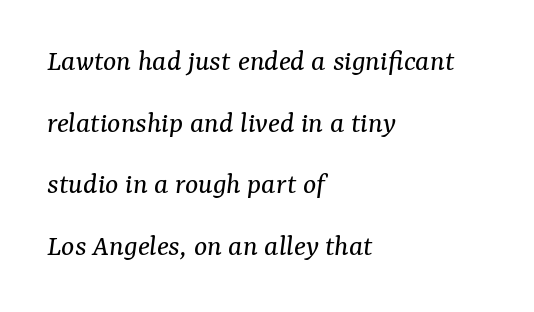
Proportional: the letters do not fall into vertical columns. Little horizontal feet cap the strokes, marking this as serif type. The lines are quadded left. Descenders are the only things crossing below the line.
